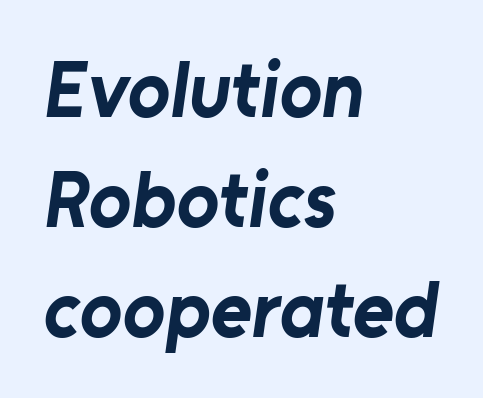
Type without underlining. Horizontal bands of white between lines are of average thickness. Grotesque or geometric, the face here clearly has no serifs. Strokes here are thick enough to call this a true bold. Proportional: the letters do not fall into vertical columns.
